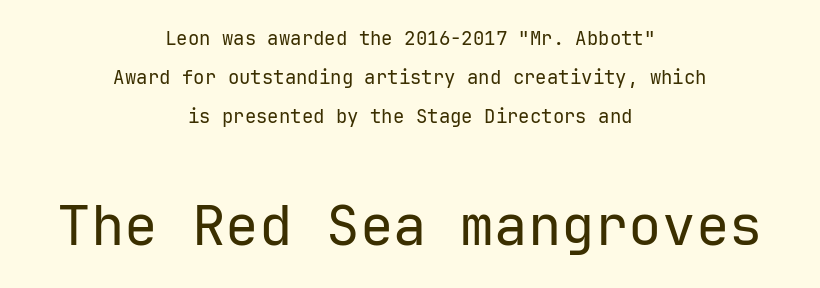
The image shows 56 px regular-weight sans-serif type, upright, monospaced; set centered, loose line spacing (2.06x), normal letter spacing, not underlined; the second (bottom) block is 2.95x larger; low stroke contrast and a medium x-height.
